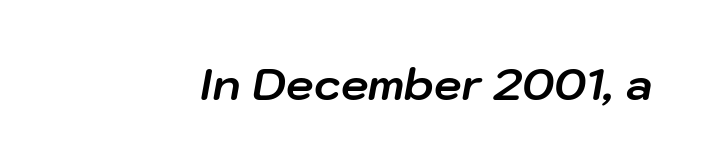
These lines keep a tight, regular rhythm from letter to letter. Looks like regular typesetting: each glyph gets only the width it needs. The text carries the slant typical of an italic or oblique font. Plenty of ink on the page — the face is bold.
